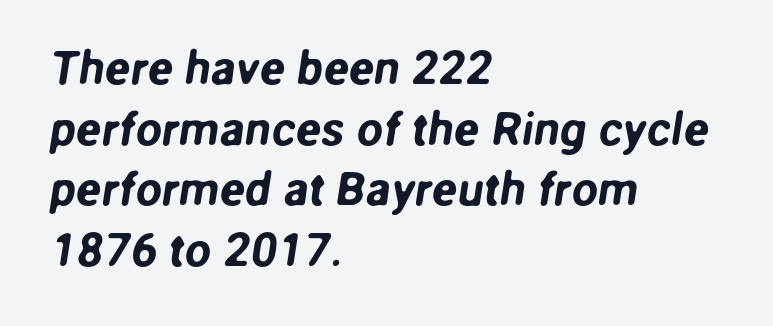
Casual observation: everything's shoved over to the left. Note the varied advance widths — an 'i' is clearly narrower than an 'm'. In terms of letterform style, serifs are entirely absent. Honestly, the row spacing looks completely unremarkable. Is the letter spacing exaggerated? No — it looks like the ordinary default.
